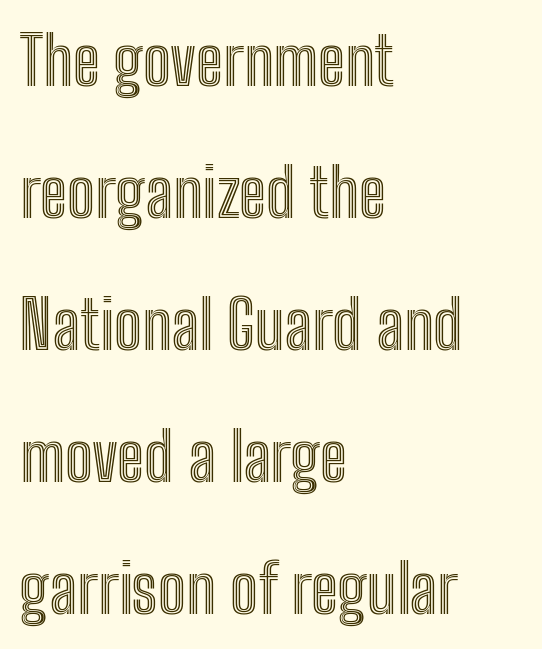
Q: Is the text italic (slanted)? A: No, it is upright.
Q: Is the text underlined? A: No.
Q: How is the paragraph aligned? A: Left-aligned.
Q: Is the spacing between letters normal or unusually wide? A: Normal.
Q: Is the spacing between lines tight, normal or loose? A: Loose.
Q: Width (condensed, normal, or wide)? A: Condensed.
Q: x-height? A: Medium.
Q: Monospaced? A: No.
